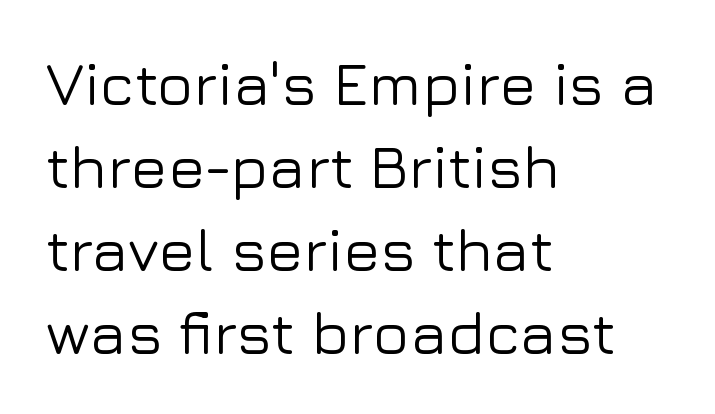
Proportional: the letters do not fall into vertical columns. Ordinary non-slanted type is in use. A classic flush-left, rag-right setting is used for this passage. This sample keeps an unexceptional amount of space between lines. Beneath every word, the page is bare. The designer went with a sans here, leaving each stem footless.
